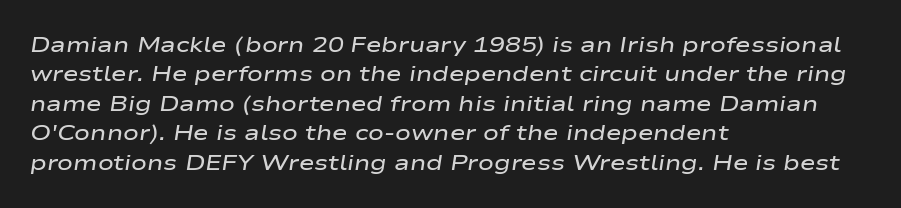
{"italic": "yes", "lean": "right", "slant_degrees": 9, "bold": "semi", "underline": "no", "align": "left", "line_spacing": "normal", "line_spacing_ratio": 1.4, "letter_spacing": "normal", "letter_spacing_em": 0.0, "glyph_px": 21}
